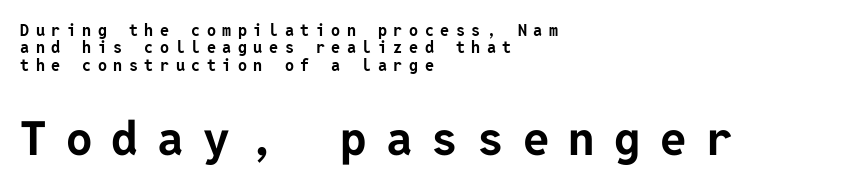
The image shows 47 px bold sans-serif type, upright; set left-aligned, tight line spacing (1.08x), unusually wide letter spacing (+0.41 em), not underlined; the second (bottom) block is 2.94x larger; low stroke contrast and a medium x-height.
